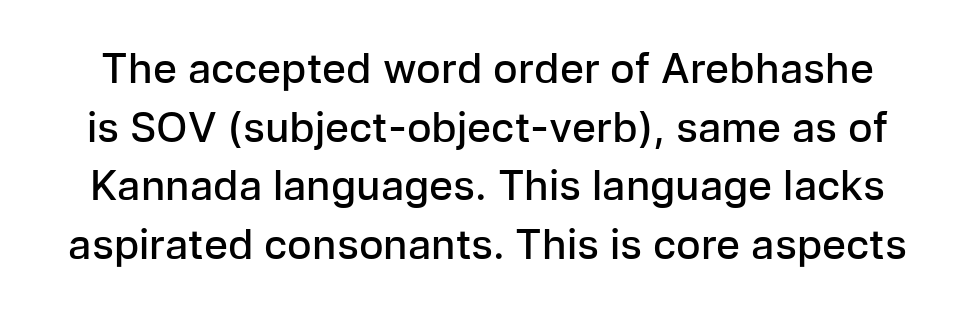
Characters remain perfectly vertical along every line. The baseline area is clear. This sample has the flowing, uneven cadence of proportional lettering. The letters are semibold — heavier than regular but short of a full bold.
